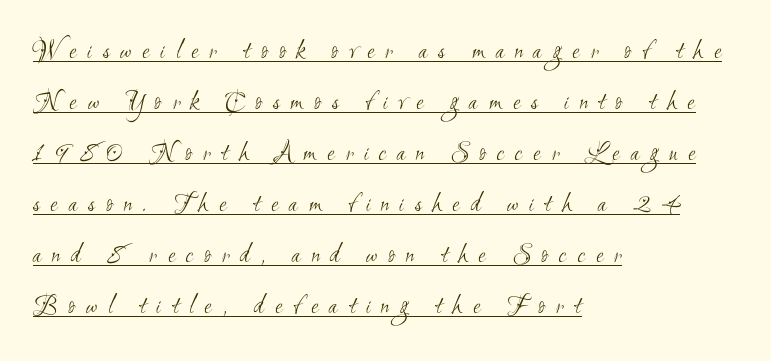
Q: Is the text bold? A: No.
Q: Is the text underlined? A: Yes.
Q: How is the paragraph aligned? A: Left-aligned.
Q: Is the spacing between letters normal or unusually wide? A: Unusually wide.
